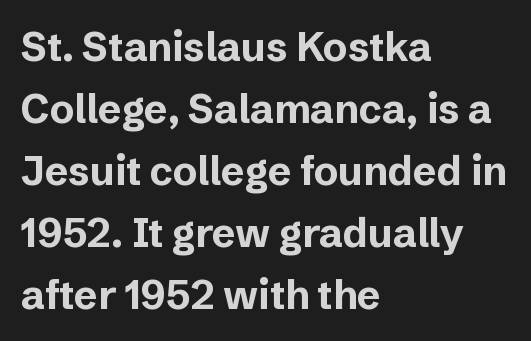
{"serif": "no", "italic": "no", "bold": "yes", "weight": "bold", "width": "normal", "stroke_contrast": "low", "x_height": "medium", "monospaced": "no", "underline": "no", "align": "left", "line_spacing": "normal", "line_spacing_ratio": 1.55, "letter_spacing": "normal", "letter_spacing_em": 0.0, "glyph_px": 40}
